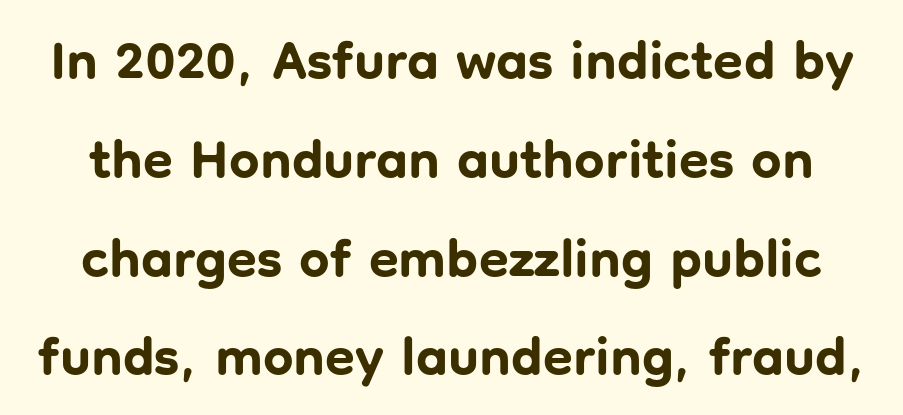
Q: Is the text bold? A: Yes.
Q: Is the text italic (slanted)? A: No, it is upright.
Q: Is the typeface a serif or a sans-serif typeface? A: Sans-serif.
Q: Is the text underlined? A: No.
Q: Is the spacing between letters normal or unusually wide? A: Normal.
Q: Width (condensed, normal, or wide)? A: Normal.
Q: Stroke contrast? A: Low.
Q: x-height? A: Medium.
Q: Monospaced? A: No.
